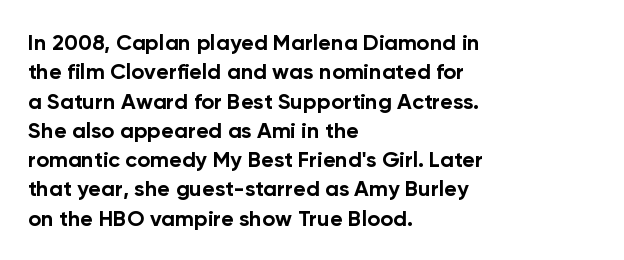
Every character sits straight up, as roman type does. Visually the block forms a straight wall on the left and a jagged coastline on the right. I'd describe the lettering as bold — thick and assertive. Unmarked baselines from the first word to the last.
